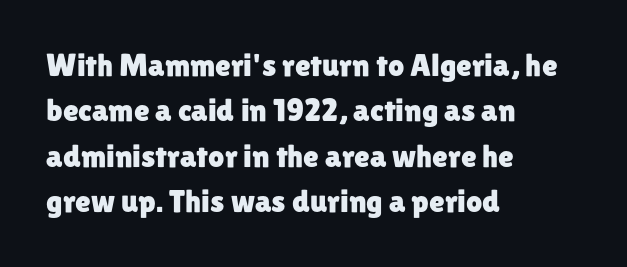
Q: Is the text italic (slanted)? A: No, it is upright.
Q: Is the typeface a serif or a sans-serif typeface? A: Sans-serif.
Q: Is the text underlined? A: No.
Q: How is the paragraph aligned? A: Left-aligned.
Q: Is the spacing between letters normal or unusually wide? A: Normal.
Q: Is the spacing between lines tight, normal or loose? A: Normal.
Q: Width (condensed, normal, or wide)? A: Normal.
Q: Stroke contrast? A: Low.
Q: x-height? A: Medium.
Q: Monospaced? A: No.
